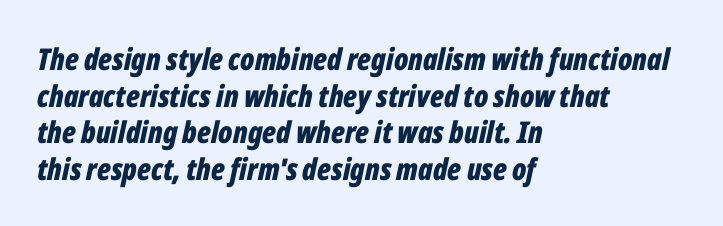
{"italic": "yes", "lean": "right", "slant_degrees": 12, "bold": "yes", "weight": "bold", "width": "condensed", "stroke_contrast": "low", "x_height": "medium", "monospaced": "no", "underline": "no", "align": "left", "line_spacing_ratio": 1.22, "letter_spacing": "normal", "letter_spacing_em": 0.0, "glyph_px": 30}
